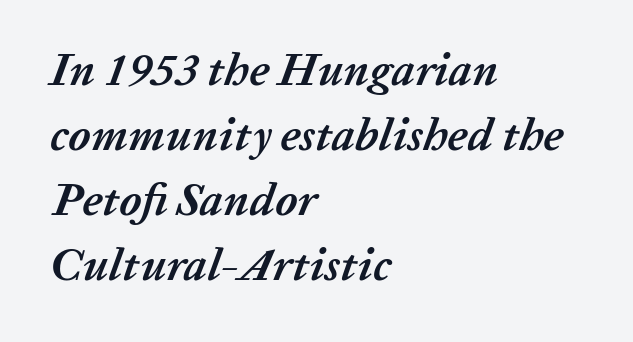
The image shows 46 px semibold type, italic (leaning right); set left-aligned, normal line spacing (1.41x), normal letter spacing, not underlined; low stroke contrast and a medium x-height.
